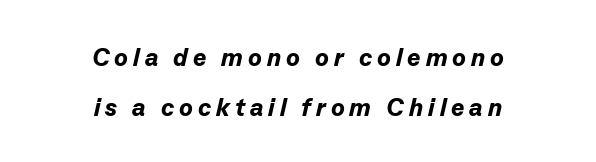
The image shows 25 px bold type, italic (leaning right); set centered, loose line spacing (1.99x), unusually wide letter spacing (+0.2 em), not underlined.
